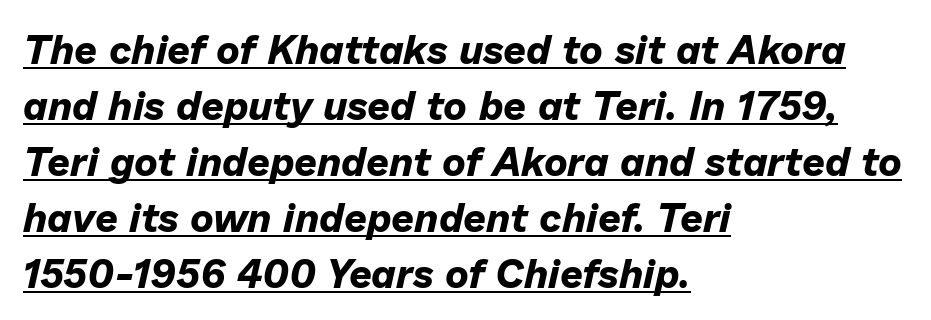
The image shows 40 px bold type, italic (leaning right); set left-aligned, normal line spacing (1.4x), normal letter spacing, underlined; low stroke contrast and a medium x-height.
